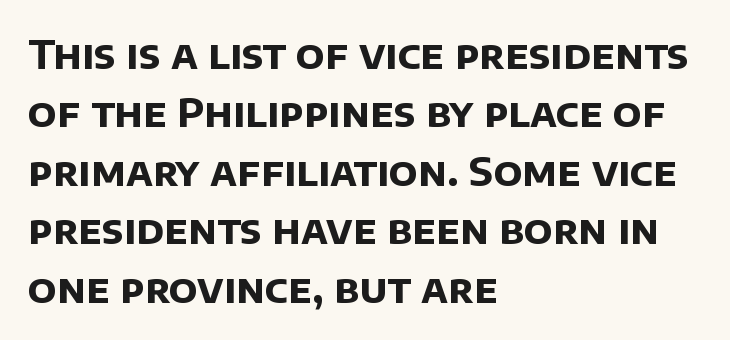
Characters follow at the spacing the type designer built in. The rendering uses natural spacing where letterforms have individual widths. Notice how thick the strokes are: this is what a full bold looks like. Font category for this specimen: sans-serif.
